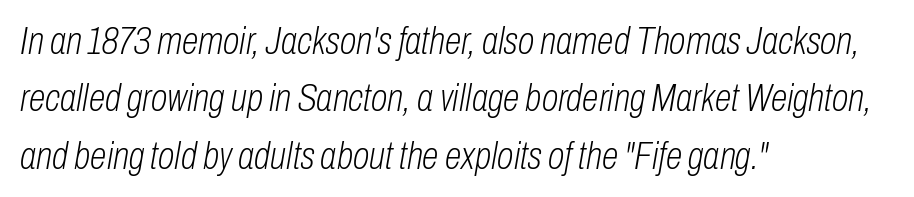
Q: Is the text bold? A: No.
Q: Is the text italic (slanted)? A: Yes, it leans right by about 10 degrees.
Q: Is the text underlined? A: No.
Q: How is the paragraph aligned? A: Left-aligned.
Q: Is the spacing between letters normal or unusually wide? A: Normal.
Q: Is the spacing between lines tight, normal or loose? A: Normal.
Q: Width (condensed, normal, or wide)? A: Condensed.
Q: Stroke contrast? A: Low.
Q: x-height? A: Medium.
Q: Monospaced? A: No.
